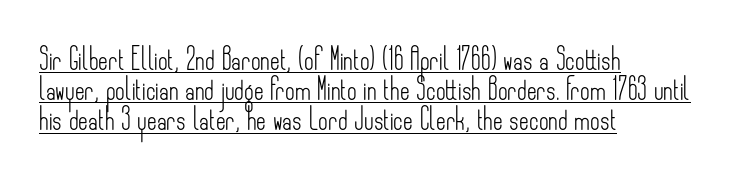
In CSS terms this would be text-align: left. Successive baselines arrive at the customary interval. Tracking value appears to be zero — textbook default spacing. The rendered words wear a rule along their underside. A typesetter would mark this as roman, not italic.
